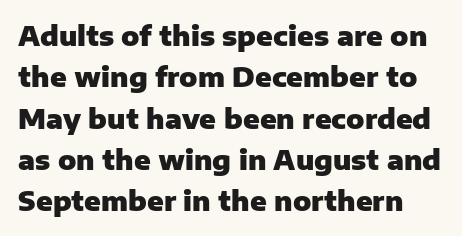
The image shows 27 px bold type, upright; set normal line spacing (1.53x), normal letter spacing, not underlined.
